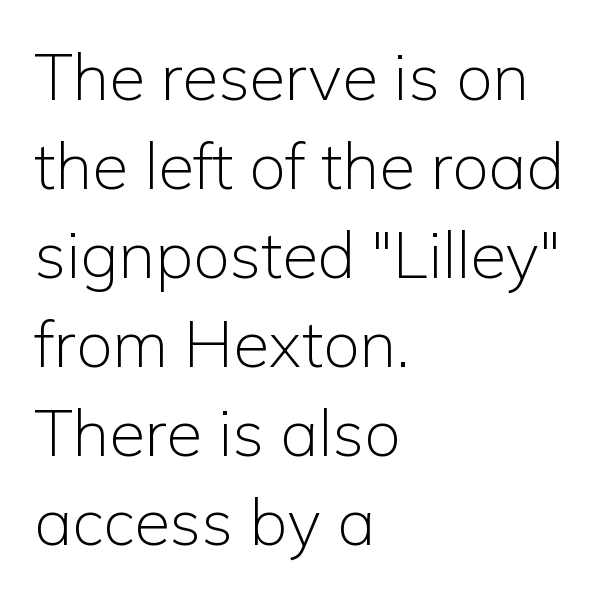
{"serif": "no", "italic": "no", "bold": "no", "weight": "light", "width": "normal", "stroke_contrast": "low", "x_height": "medium", "monospaced": "no", "underline": "no", "align": "left", "line_spacing": "normal", "line_spacing_ratio": 1.37, "letter_spacing": "normal", "letter_spacing_em": 0.0, "glyph_px": 65}
